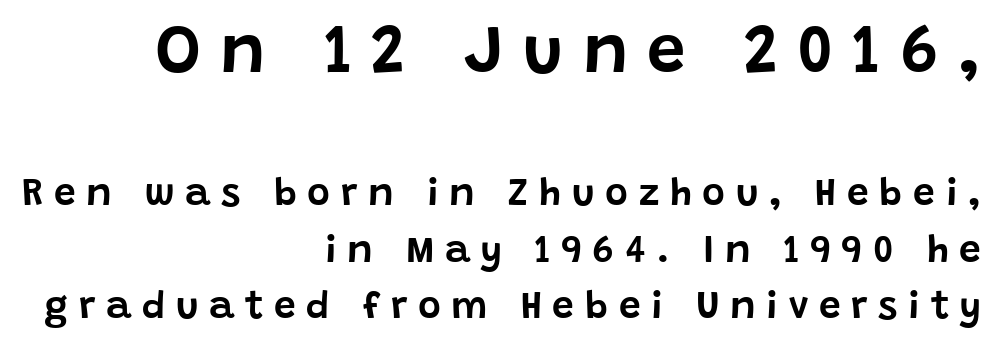
Tall strokes in this sample are plumb rather than angled. The designer gave the opening block more size than the closing block. A normal amount of white space separates one row of letters from the next. Type without underlining. Short and long lines alike share a common ending point at right.
